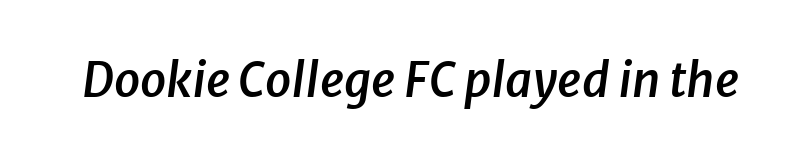
Q: Is the text bold? A: Semi-bold.
Q: Is the text italic (slanted)? A: Yes, it leans right by about 8 degrees.
Q: Is the text underlined? A: No.
Q: Is the spacing between letters normal or unusually wide? A: Normal.
Q: Width (condensed, normal, or wide)? A: Normal.
Q: Stroke contrast? A: Low.
Q: x-height? A: Medium.
Q: Monospaced? A: No.
